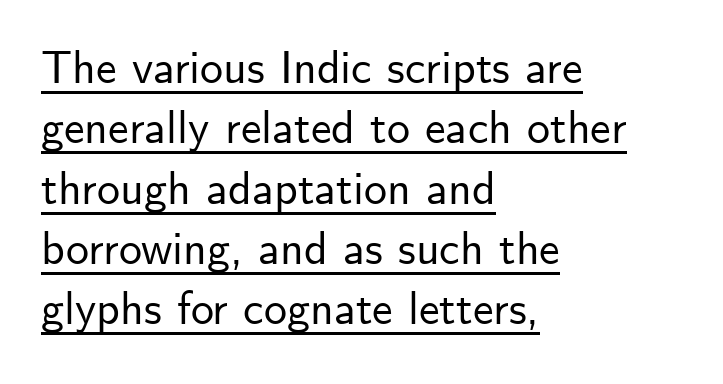
Q: Is the text italic (slanted)? A: No, it is upright.
Q: Is the typeface a serif or a sans-serif typeface? A: Sans-serif.
Q: Is the text underlined? A: Yes.
Q: How is the paragraph aligned? A: Left-aligned.
Q: Is the spacing between letters normal or unusually wide? A: Normal.
Q: Is the spacing between lines tight, normal or loose? A: Normal.
Q: Width (condensed, normal, or wide)? A: Normal.
Q: Stroke contrast? A: Low.
Q: x-height? A: Small.
Q: Monospaced? A: No.
